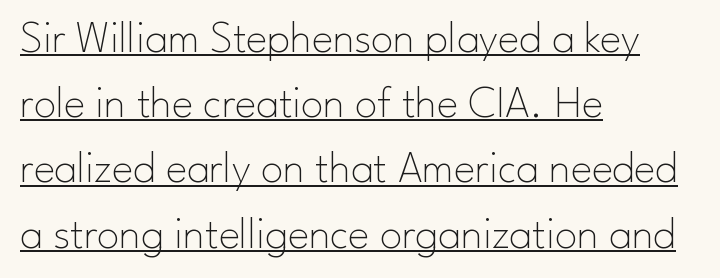
The passage is arranged the way most books set body copy — flush left. A sans-serif font was chosen for this passage. The passage shown stacks its lines at a standard gap. The letters advance in unequal steps, a hallmark of proportional type. Heft: none added — not bold. Is there any slant? The stems are plumb.
